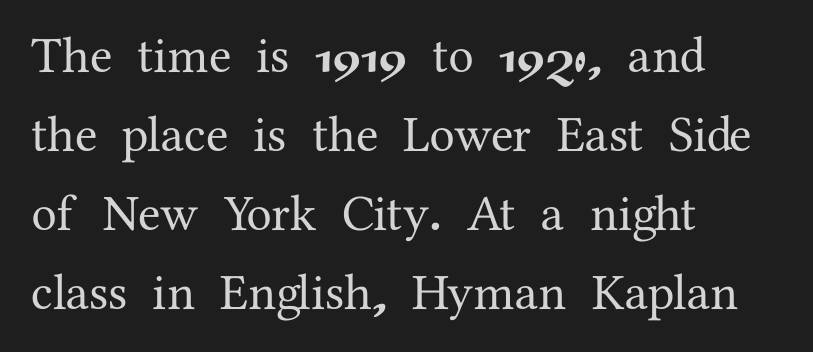
Q: Is the text italic (slanted)? A: No, it is upright.
Q: Is the typeface a serif or a sans-serif typeface? A: Serif.
Q: Is the text underlined? A: No.
Q: How is the paragraph aligned? A: Left-aligned.
Q: Is the spacing between letters normal or unusually wide? A: Normal.
Q: Is the spacing between lines tight, normal or loose? A: Normal.
Q: Width (condensed, normal, or wide)? A: Normal.
Q: Stroke contrast? A: Medium.
Q: x-height? A: Medium.
Q: Monospaced? A: No.
